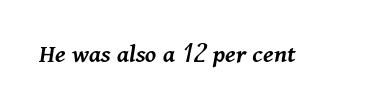
Italic: yes, the glyphs are oblique. Short note: letters normally spaced. The strip under each line holds only bare page. Moderately thickened strokes mark this as semibold type.
